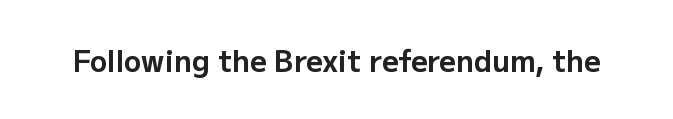
Every stem runs plumb, perpendicular to the baseline. The letters carry no serifs — their stems end cleanly without finishing strokes. The rendering uses natural spacing where letterforms have individual widths. Typographic density is high because the face is bold. Characters follow at the spacing the type designer built in. Any mark beneath the type? The region is blank.
